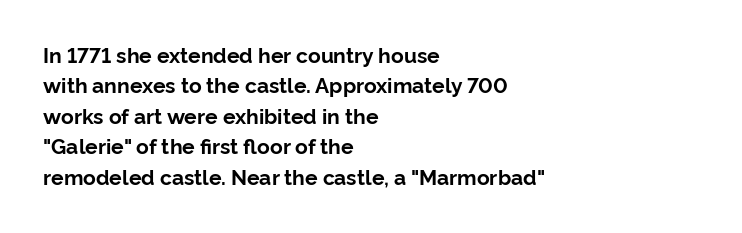
The image shows 21 px bold type, upright; set left-aligned, normal line spacing (1.45x), normal letter spacing, not underlined.
